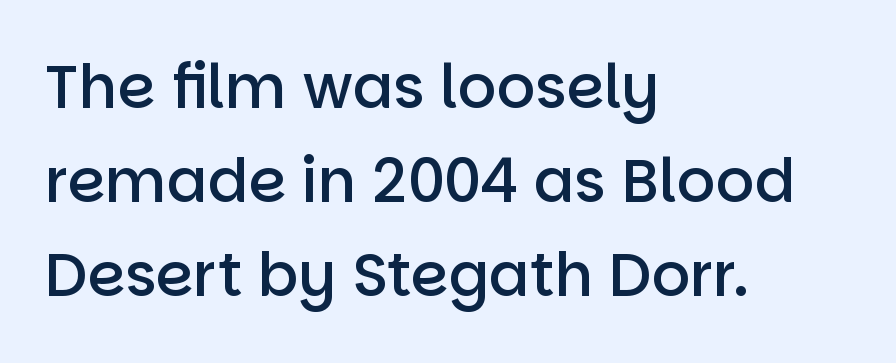
Whoever set this chose a conventional vertical rhythm. On the weight axis this lands at semibold, roughly 600. These lines were composed using upright roman letters. What stands out about the letter spacing? Nothing — it is the standard amount.
